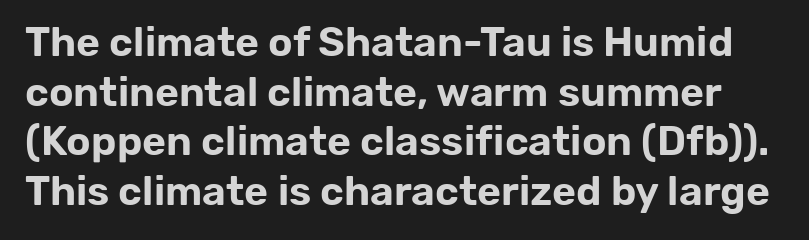
{"serif": "no", "italic": "no", "width": "normal", "stroke_contrast": "low", "x_height": "medium", "monospaced": "no", "underline": "no", "line_spacing_ratio": 1.21, "letter_spacing": "normal", "letter_spacing_em": 0.0, "glyph_px": 41}
